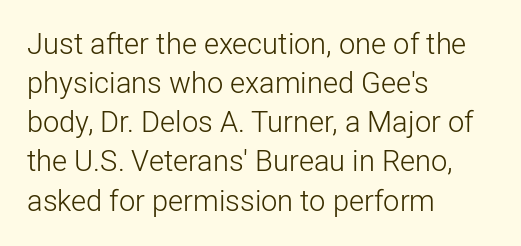
{"serif": "no", "italic": "no", "bold": "no", "weight": "light", "width": "normal", "stroke_contrast": "low", "x_height": "medium", "monospaced": "no", "underline": "no", "align": "left", "line_spacing": "normal", "line_spacing_ratio": 1.35, "letter_spacing": "normal", "letter_spacing_em": 0.0, "glyph_px": 29}
